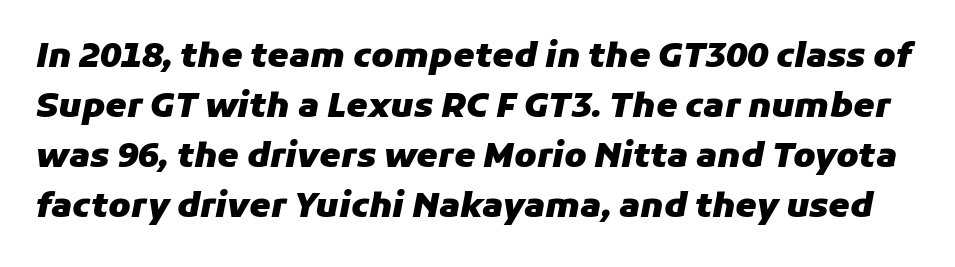
{"italic": "yes", "lean": "right", "slant_degrees": 11, "bold": "yes", "weight": "heavy", "width": "normal", "stroke_contrast": "low", "x_height": "medium", "monospaced": "no", "underline": "no", "line_spacing": "normal", "line_spacing_ratio": 1.47, "letter_spacing": "normal", "letter_spacing_em": 0.0, "glyph_px": 34}
